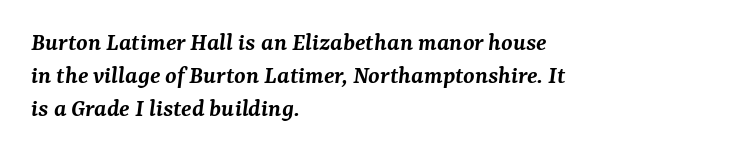
{"italic": "yes", "lean": "right", "slant_degrees": 7, "bold": "semi", "underline": "no", "align": "left", "line_spacing": "normal", "line_spacing_ratio": 1.27, "letter_spacing": "normal", "letter_spacing_em": 0.0, "glyph_px": 26}
